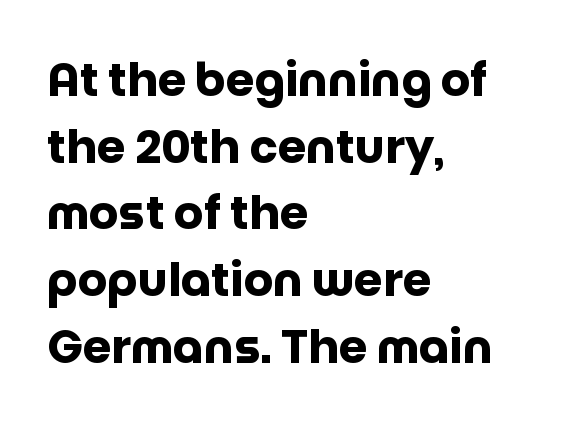
The image shows 46 px heavy sans-serif type, upright; set left-aligned, normal line spacing (1.45x), normal letter spacing, not underlined; low stroke contrast and a large x-height.
